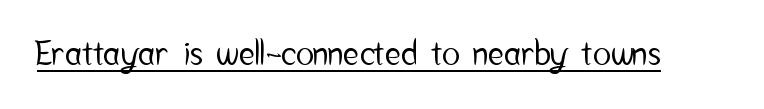
{"serif": "no", "italic": "no", "width": "condensed", "stroke_contrast": "low", "x_height": "medium", "monospaced": "no", "underline": "yes", "letter_spacing": "normal", "letter_spacing_em": 0.0, "glyph_px": 34}
